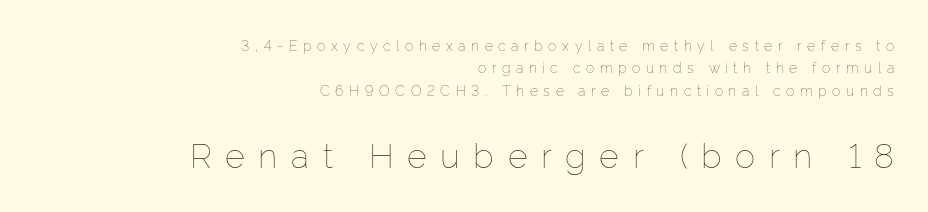
The image shows 34 px thin type, upright; set right-aligned, normal line spacing (1.6x), unusually wide letter spacing (+0.4 em), not underlined; the second (bottom) block is 2.43x larger; low stroke contrast and a medium x-height.
